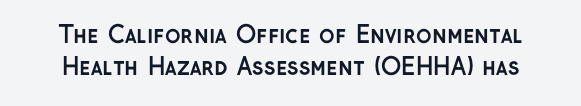
The image shows 23 px bold type, upright; set normal line spacing (1.4x), normal letter spacing, not underlined.
